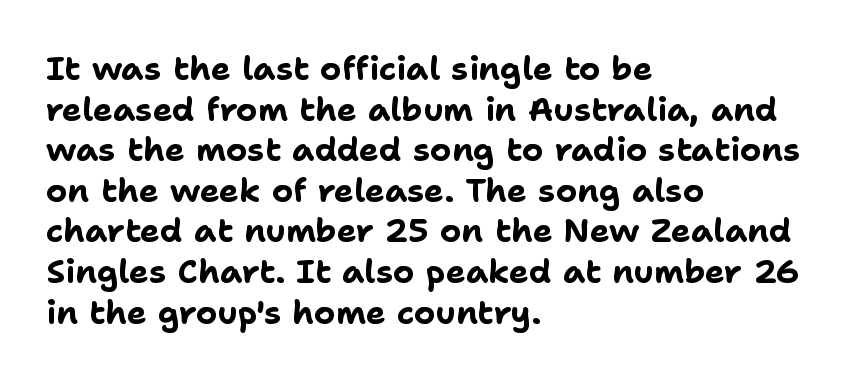
The image shows 33 px bold sans-serif type, upright; set left-aligned, line spacing 1.23x, normal letter spacing, not underlined; low stroke contrast and a medium x-height.
